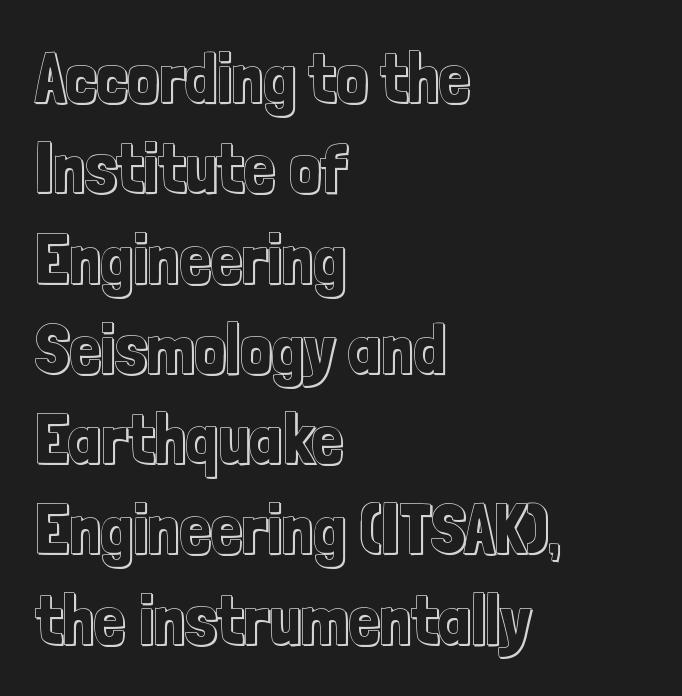
Q: Is the text italic (slanted)? A: No, it is upright.
Q: Is the text underlined? A: No.
Q: How is the paragraph aligned? A: Left-aligned.
Q: Is the spacing between letters normal or unusually wide? A: Normal.
Q: Is the spacing between lines tight, normal or loose? A: Normal.
Q: Width (condensed, normal, or wide)? A: Condensed.
Q: x-height? A: Medium.
Q: Monospaced? A: No.
